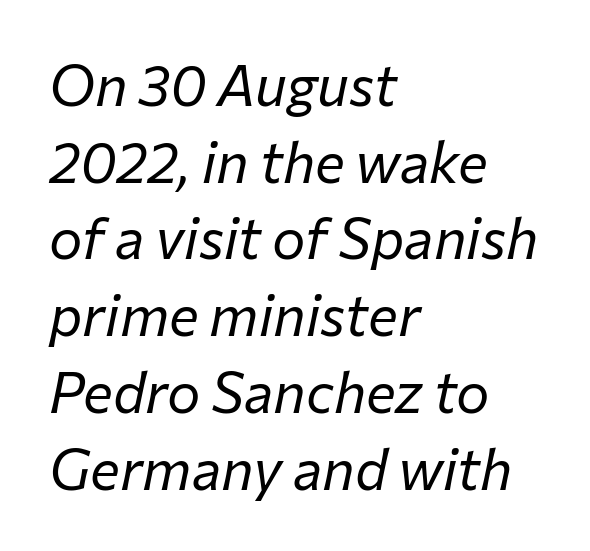
Q: Is the text bold? A: No.
Q: Is the text italic (slanted)? A: Yes, it leans right by about 12 degrees.
Q: Is the text underlined? A: No.
Q: How is the paragraph aligned? A: Left-aligned.
Q: Is the spacing between letters normal or unusually wide? A: Normal.
Q: Is the spacing between lines tight, normal or loose? A: Normal.
Q: Width (condensed, normal, or wide)? A: Normal.
Q: Stroke contrast? A: Low.
Q: x-height? A: Medium.
Q: Monospaced? A: No.
